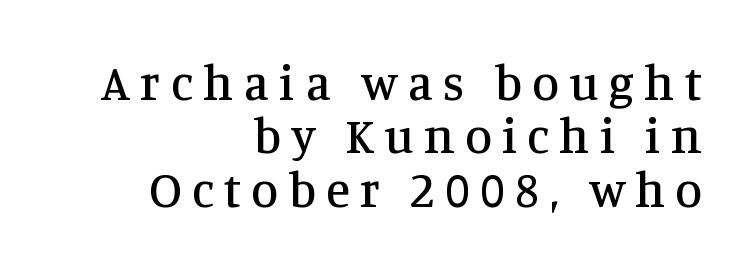
The image shows 49 px serif type, upright; set right-aligned, tight line spacing (1.09x), unusually wide letter spacing (+0.21 em), not underlined; medium stroke contrast and a large x-height.
